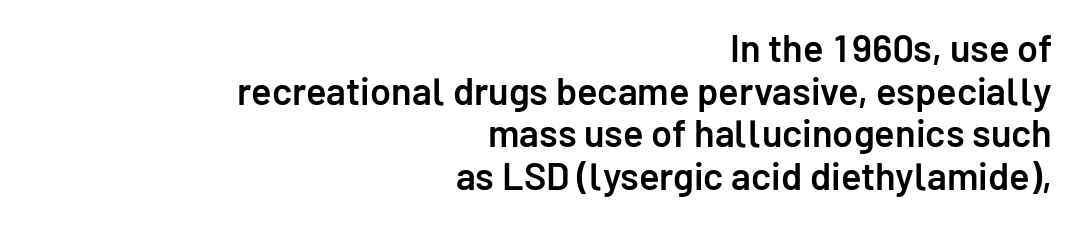
The image shows 38 px semibold sans-serif type, upright; set right-aligned, tight line spacing (1.12x), normal letter spacing, not underlined; low stroke contrast and a medium x-height.
